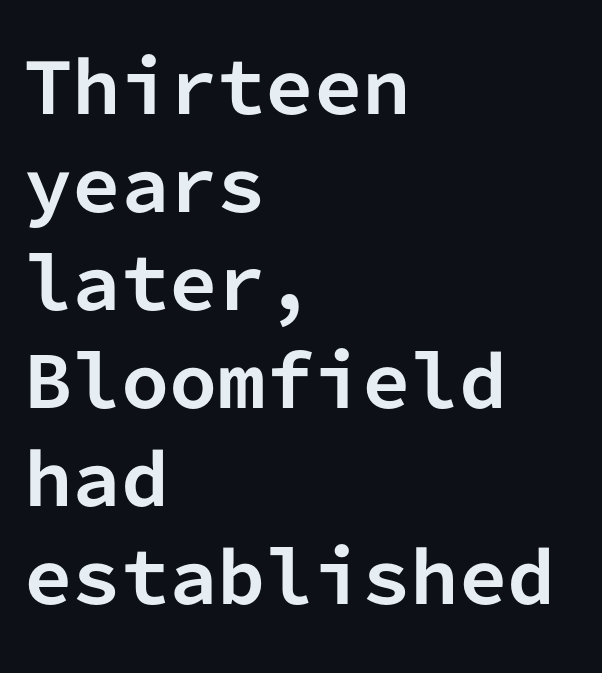
{"serif": "no", "italic": "no", "bold": "yes", "weight": "bold", "width": "normal", "stroke_contrast": "low", "x_height": "medium", "monospaced": "yes", "underline": "no", "align": "left", "line_spacing": "normal", "line_spacing_ratio": 1.42, "letter_spacing": "normal", "letter_spacing_em": 0.0, "glyph_px": 69}
